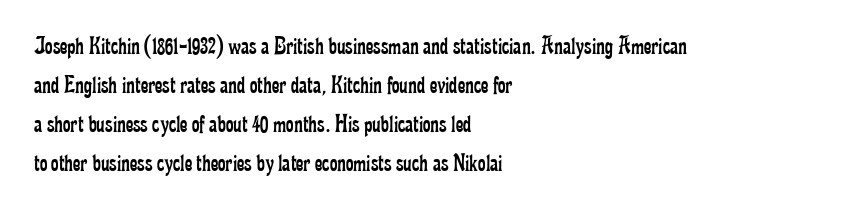
Q: Is the text bold? A: No.
Q: Is the text italic (slanted)? A: No, it is upright.
Q: Is the text underlined? A: No.
Q: How is the paragraph aligned? A: Left-aligned.
Q: Is the spacing between letters normal or unusually wide? A: Normal.
Q: Is the spacing between lines tight, normal or loose? A: Normal.
